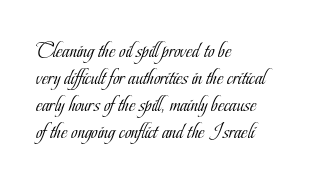
{"bold": "no", "underline": "no", "align": "left", "line_spacing_ratio": 1.22, "letter_spacing": "normal", "letter_spacing_em": 0.0, "glyph_px": 22}
